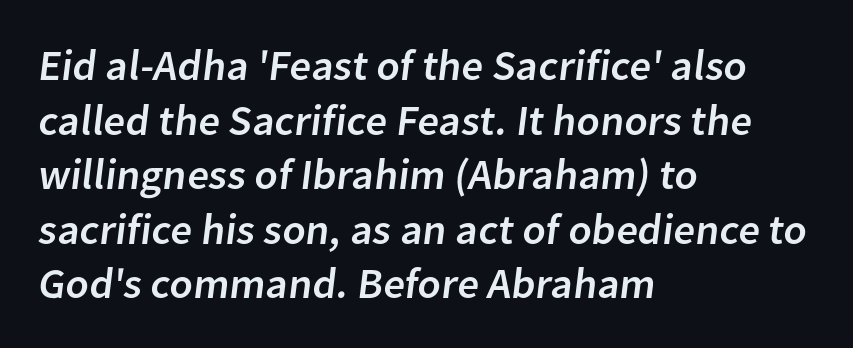
Stroke terminals: plain, sans-serif. Plain, unruled lines of type. Nothing unusual about the tracking: characters are spaced as the font intends. Proportional: the letters do not fall into vertical columns.
